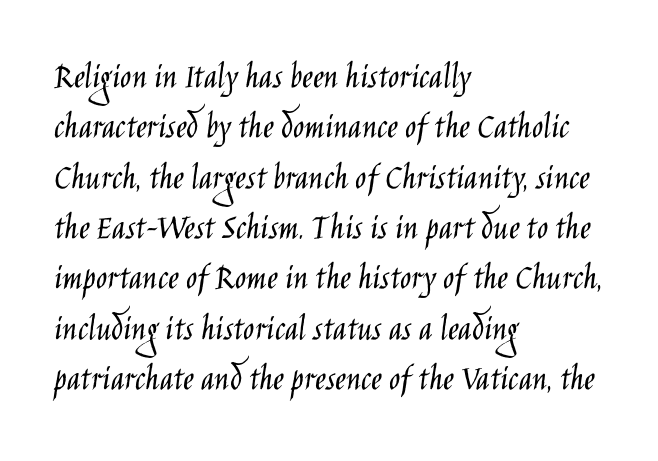
Reading down the column, the eye jumps a familiar distance to each next line. Does the type have serifs? No, each stem ends abruptly. The letters look calm and open, with moderate or lighter stems. Type without underlining. Tracking value appears to be zero — textbook default spacing.
